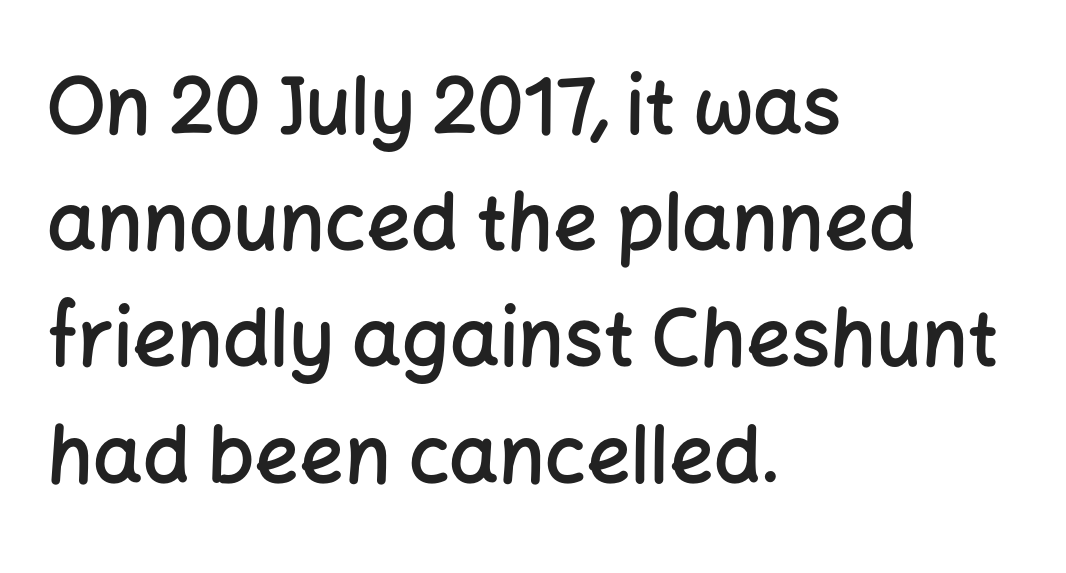
There is no visible air inserted between adjacent glyphs. Check the space under the baseline: it is left empty. Quick note: not italic, upright. Reading down the block, your eye returns to a fixed left position each line.
